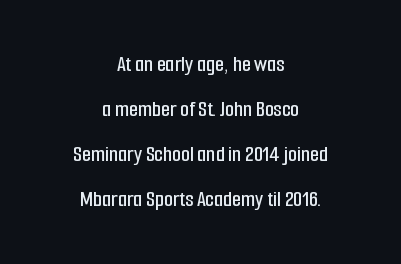
{"italic": "no", "underline": "no", "align": "center", "line_spacing": "loose", "line_spacing_ratio": 1.96, "letter_spacing": "normal", "letter_spacing_em": 0.0, "glyph_px": 23}
